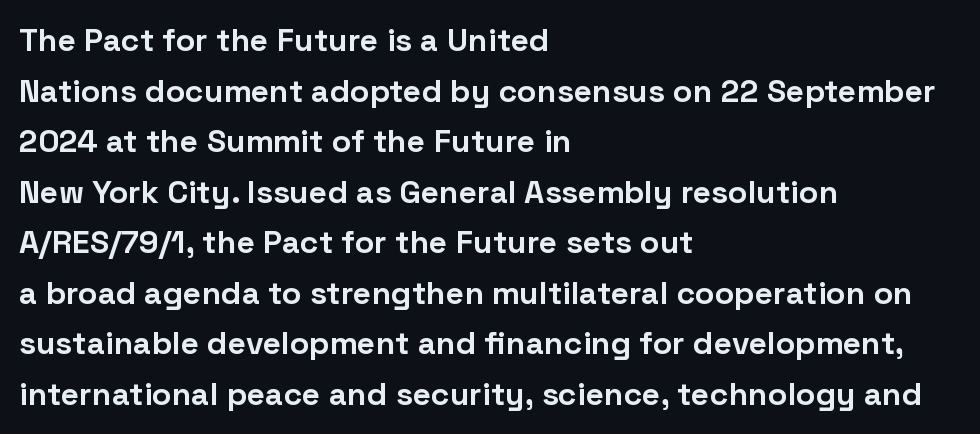
The image shows 32 px bold sans-serif type, upright; set left-aligned, normal line spacing (1.58x), normal letter spacing, not underlined; low stroke contrast and a medium x-height.
